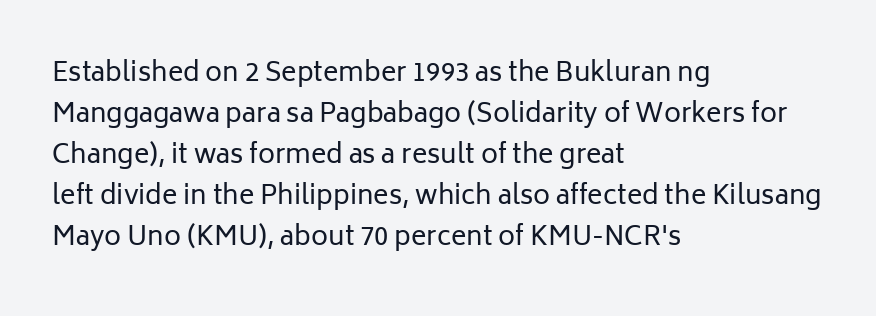
{"italic": "no", "bold": "no", "underline": "no", "align": "left", "line_spacing": "normal", "line_spacing_ratio": 1.58, "letter_spacing": "normal", "letter_spacing_em": 0.0, "glyph_px": 26}
